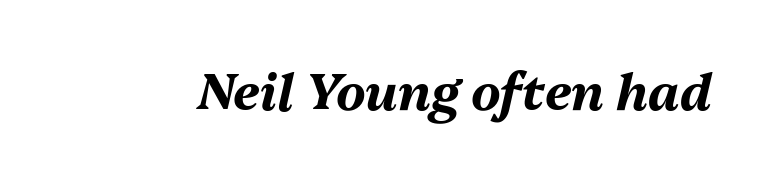
The image shows 50 px bold type, italic (leaning right); set normal letter spacing, not underlined; medium stroke contrast and a medium x-height.
